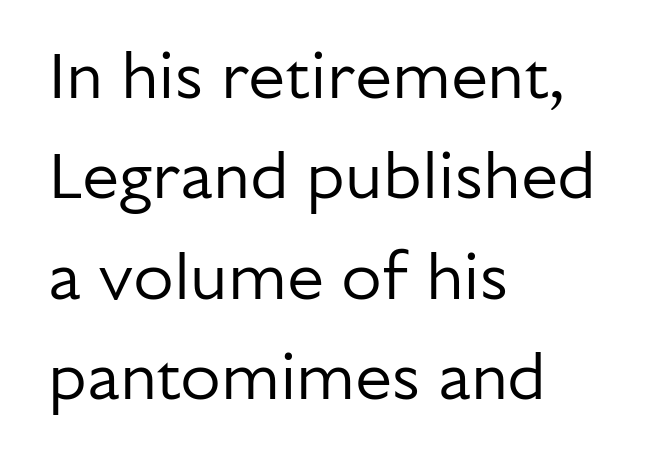
Q: Is the text bold? A: No.
Q: Is the text italic (slanted)? A: No, it is upright.
Q: Is the typeface a serif or a sans-serif typeface? A: Sans-serif.
Q: Is the text underlined? A: No.
Q: How is the paragraph aligned? A: Left-aligned.
Q: Is the spacing between letters normal or unusually wide? A: Normal.
Q: Is the spacing between lines tight, normal or loose? A: Normal.
Q: Width (condensed, normal, or wide)? A: Normal.
Q: Stroke contrast? A: Low.
Q: x-height? A: Medium.
Q: Monospaced? A: No.
